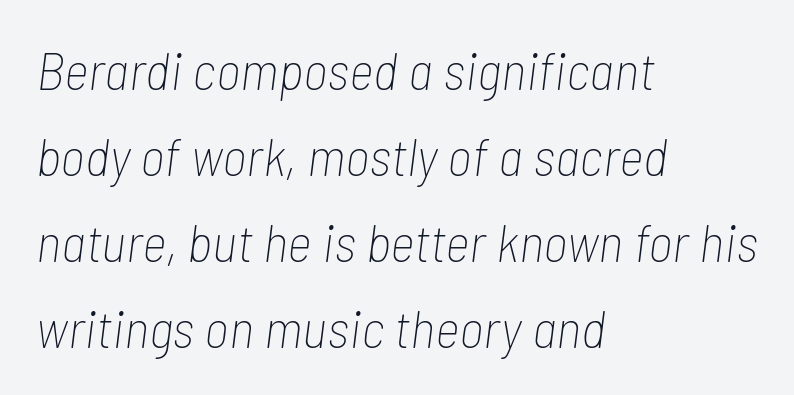
Each letter keeps its own natural width here, so spacing adapts to shape. Spacing between characters is what you'd get straight out of the box. The text block is weighted toward the left margin, trailing off unevenly rightward. When letters slant like this, we call the style italic. No word sits above an underline.
